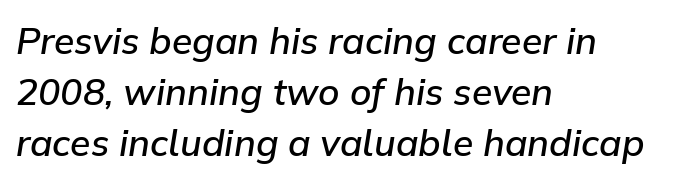
I'd describe the lettering as semibold — firm but not a full bold. Think of a printed novel: that variable character pitch is what you see here. The baseline area is clear. Reading down the block, your eye returns to a fixed left position each line. There's an unmistakable incline to the writing here. The passage shown has conventional tracking throughout.
